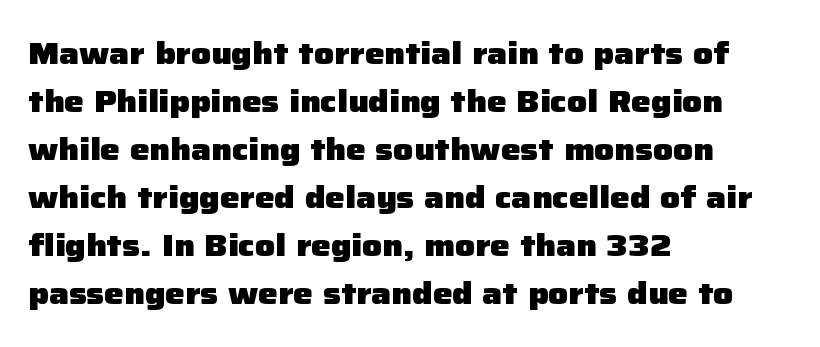
The image shows 31 px heavy sans-serif type, upright; set left-aligned, normal line spacing (1.55x), normal letter spacing, not underlined; low stroke contrast and a medium x-height.
